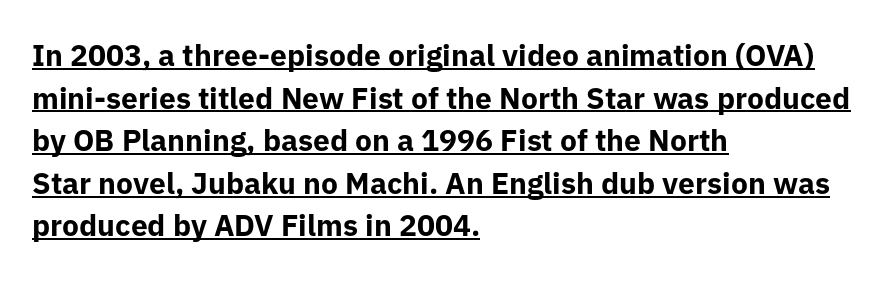
Posture: straight, roman, zero tilt. Somebody hit Ctrl+U on this one — the words are underlined. Stroke terminals: plain, sans-serif. Typeset ragged right — the left edge is the straight one.
